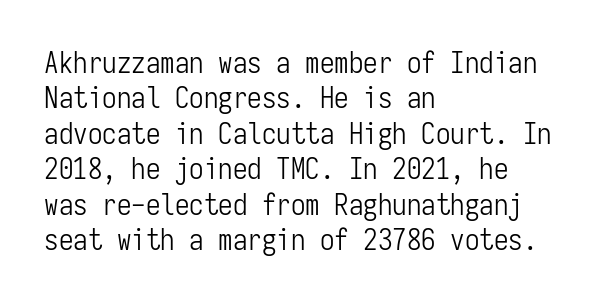
Q: Is the text bold? A: No.
Q: Is the text italic (slanted)? A: No, it is upright.
Q: Is the typeface a serif or a sans-serif typeface? A: Sans-serif.
Q: Is the text underlined? A: No.
Q: How is the paragraph aligned? A: Left-aligned.
Q: Is the spacing between letters normal or unusually wide? A: Normal.
Q: Width (condensed, normal, or wide)? A: Condensed.
Q: Stroke contrast? A: Low.
Q: x-height? A: Medium.
Q: Monospaced? A: Yes.
